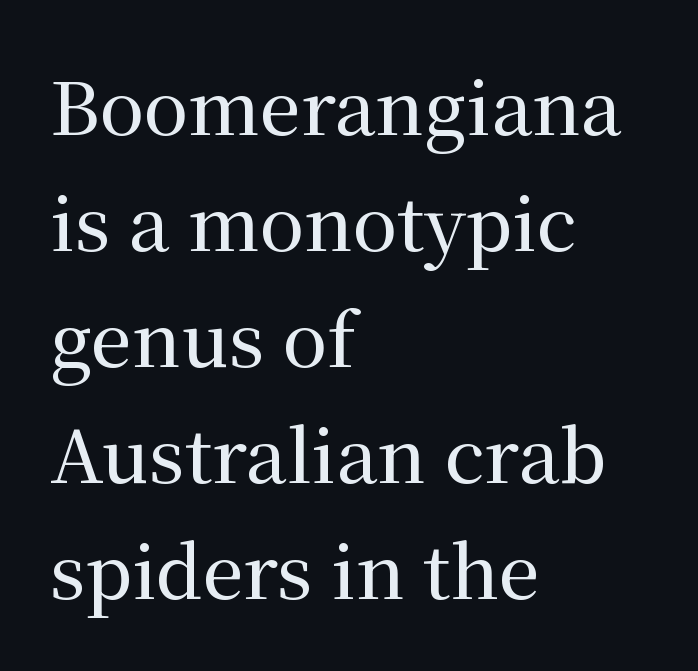
All the whitespace from short lines collects on the right. The tracking reads as untouched default to a designer's eye. Is this a fixed-width face? No — the glyphs have proportional, varying widths. Yep, those are serifs on the letters. Has an underline been added? It has not. Does the lettering tilt? It doesn't — this is upright.
